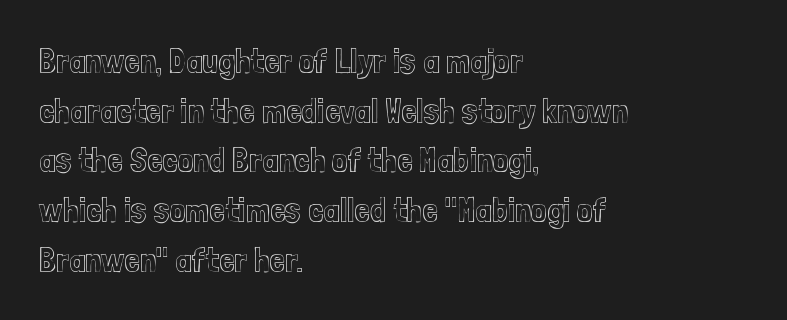
Compared with typical paragraphs, the rows here are spaced about the same. Varying glyph widths throughout — classic text-font behaviour. The space directly below the letters is spotless. The rag falls on the right side of this text block.
